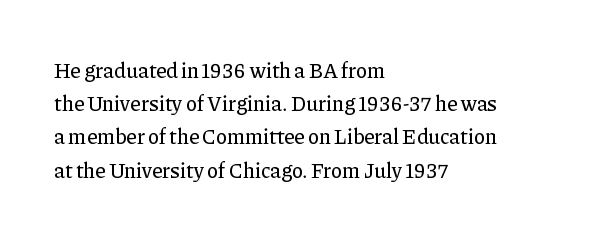
Q: Is the text italic (slanted)? A: No, it is upright.
Q: Is the text underlined? A: No.
Q: How is the paragraph aligned? A: Left-aligned.
Q: Is the spacing between letters normal or unusually wide? A: Normal.
Q: Is the spacing between lines tight, normal or loose? A: Normal.
